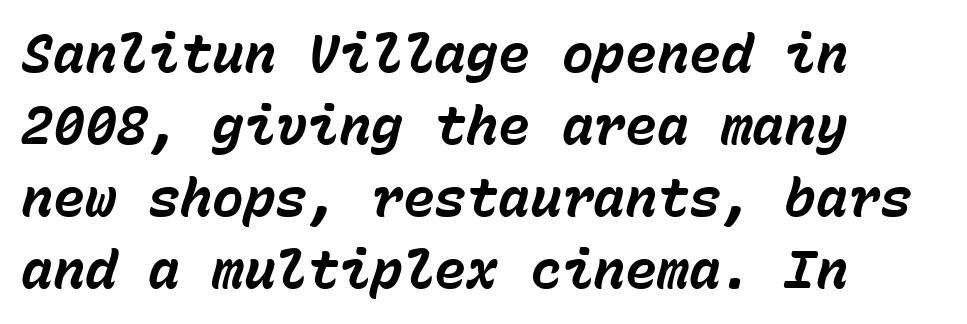
{"italic": "yes", "lean": "right", "slant_degrees": 15, "bold": "yes", "weight": "bold", "width": "normal", "stroke_contrast": "low", "x_height": "medium", "monospaced": "yes", "underline": "no", "align": "left", "line_spacing": "normal", "line_spacing_ratio": 1.36, "letter_spacing": "normal", "letter_spacing_em": 0.0, "glyph_px": 53}
